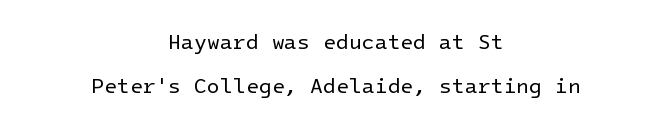
Q: Is the text bold? A: No.
Q: Is the text italic (slanted)? A: No, it is upright.
Q: Is the text underlined? A: No.
Q: How is the paragraph aligned? A: Centered.
Q: Is the spacing between letters normal or unusually wide? A: Normal.
Q: Is the spacing between lines tight, normal or loose? A: Loose.
